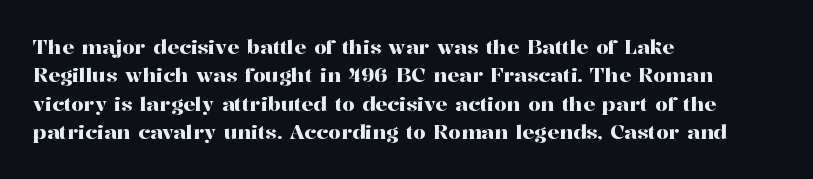
Reading down the block, your eye returns to a fixed left position each line. What stands out about the letter spacing? Nothing — it is the standard amount. The specimen reads as upright at a glance. The designer left line spacing at the default.
